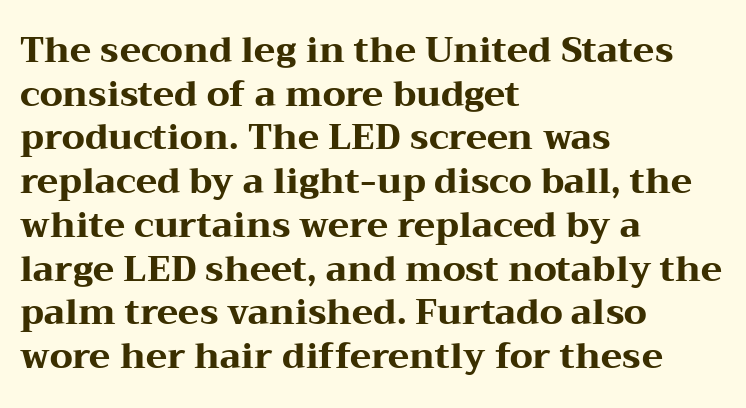
The image shows 35 px heavy, wide serif type, upright; set left-aligned, normal line spacing (1.25x), normal letter spacing, not underlined; medium stroke contrast and a medium x-height.
